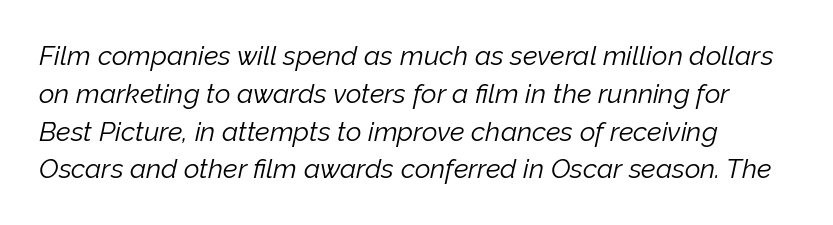
Ink coverage per letter is moderate at most. Does the lettering tilt? It does — this is italic. Has an underline been added? It has not. Each word holds together tightly as a unit, with standard inter-letter gaps.
